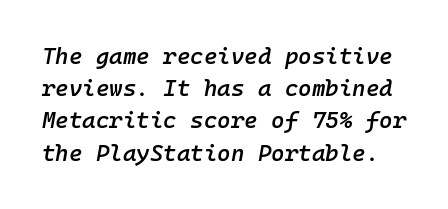
{"italic": "yes", "lean": "right", "slant_degrees": 10, "bold": "semi", "underline": "no", "line_spacing": "normal", "line_spacing_ratio": 1.4, "letter_spacing": "normal", "letter_spacing_em": 0.0, "glyph_px": 23}
